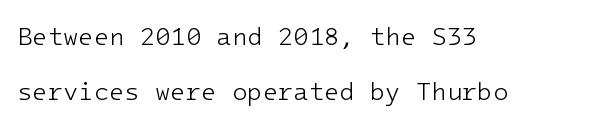
You could fit nearly another row in the gap between these rows. Designer's note — italics off, roman on. One-word summary of the alignment: left. The foot of each line stays bare and open.
